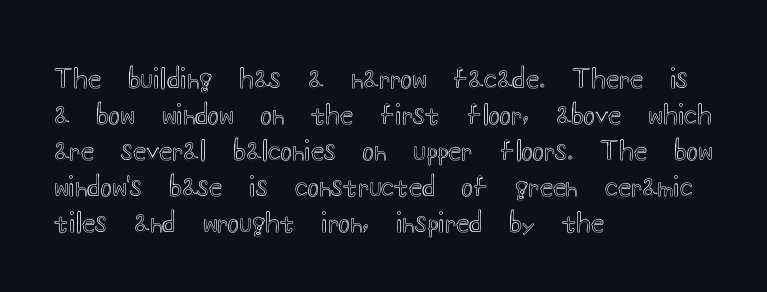
The image shows 27 px text type, upright; set left-aligned, normal line spacing (1.33x), normal letter spacing, not underlined.
